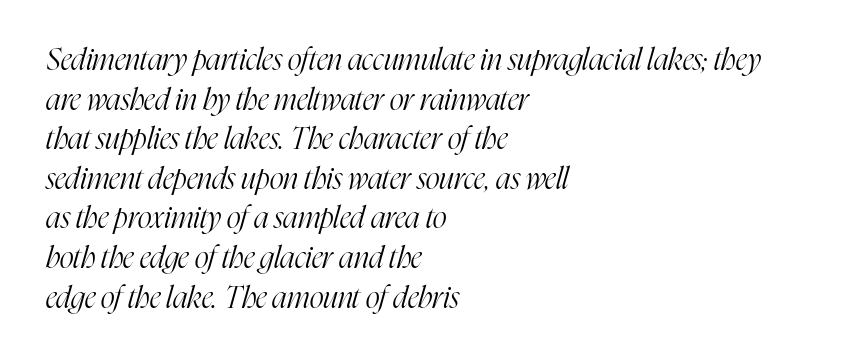
{"serif": "yes", "italic": "yes", "lean": "right", "slant_degrees": 16, "bold": "no", "weight": "light", "width": "condensed", "stroke_contrast": "high", "x_height": "medium", "monospaced": "no", "underline": "no", "align": "left", "line_spacing": "normal", "line_spacing_ratio": 1.32, "letter_spacing": "normal", "letter_spacing_em": 0.0, "glyph_px": 30}
